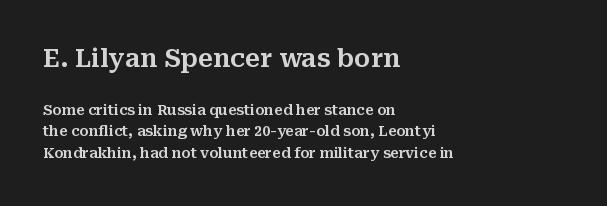
Q: Is the text italic (slanted)? A: No, it is upright.
Q: Is the text underlined? A: No.
Q: How is the paragraph aligned? A: Left-aligned.
Q: Is the spacing between letters normal or unusually wide? A: Normal.
Q: Is the spacing between lines tight, normal or loose? A: Normal.
Q: Which block of text is set in a larger size, the first (top) or the second (bottom)? A: The first (top) one.
